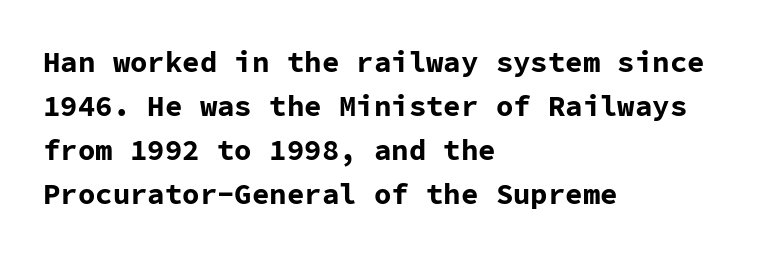
The image shows 29 px bold sans-serif type, upright, monospaced; set left-aligned, normal line spacing (1.52x), normal letter spacing, not underlined; low stroke contrast and a medium x-height.
